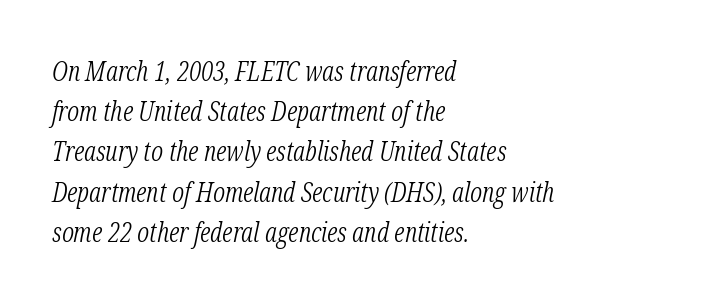
The image shows 27 px text type, italic (leaning right); set left-aligned, normal line spacing (1.49x), normal letter spacing, not underlined.
